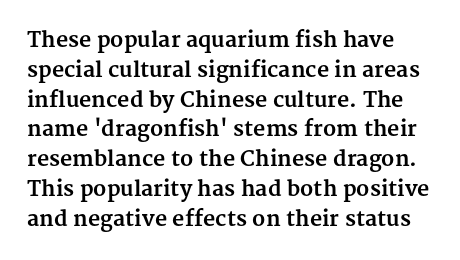
{"italic": "no", "bold": "yes", "underline": "no", "line_spacing": "normal", "line_spacing_ratio": 1.42, "letter_spacing": "normal", "letter_spacing_em": 0.0, "glyph_px": 21}
